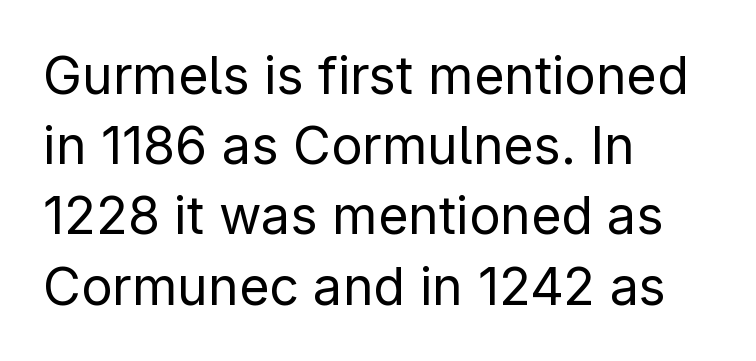
The image shows 52 px regular-weight sans-serif type, upright; set left-aligned, normal line spacing (1.35x), normal letter spacing, not underlined; low stroke contrast and a medium x-height.
